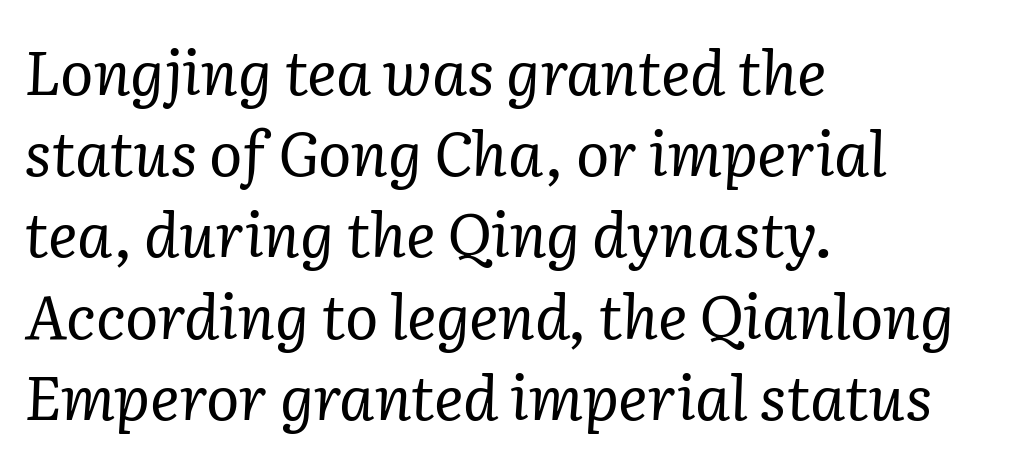
{"serif": "yes", "italic": "yes", "lean": "right", "slant_degrees": 2, "bold": "no", "weight": "regular", "width": "normal", "stroke_contrast": "low", "x_height": "medium", "monospaced": "no", "underline": "no", "align": "left", "line_spacing": "normal", "line_spacing_ratio": 1.31, "letter_spacing": "normal", "letter_spacing_em": 0.0, "glyph_px": 62}
